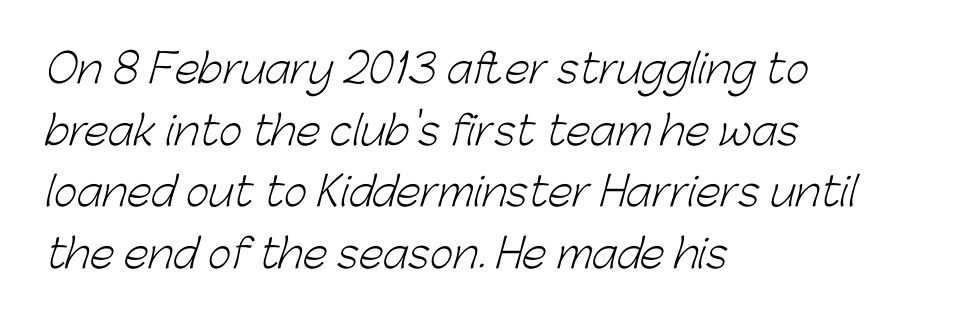
The image shows 40 px light sans-serif type; set left-aligned, normal line spacing (1.54x), normal letter spacing, not underlined; low stroke contrast and a medium x-height.
